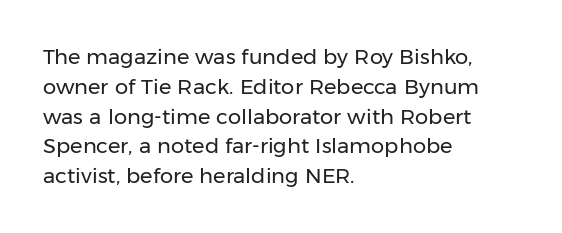
The image shows 21 px text type, upright; set left-aligned, normal line spacing (1.42x), normal letter spacing, not underlined.
